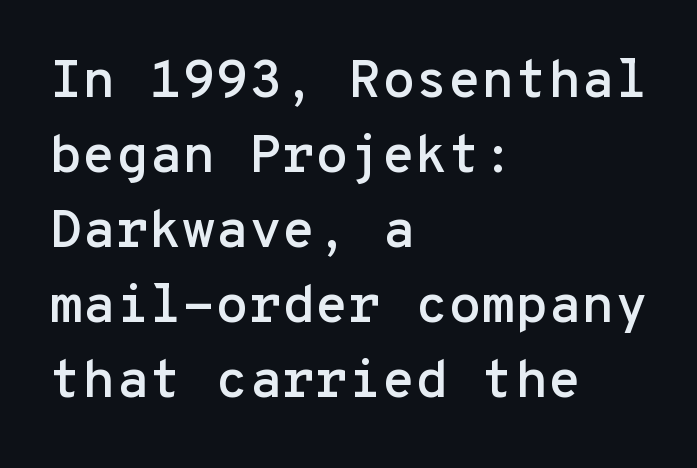
No italicization has been applied; the sample stays upright. Horizontally, the lines are justified to the leading edge only. Every character here occupies the same horizontal width, giving the sample a typewriter-like rhythm. Nope, no serifs anywhere on these letters.
